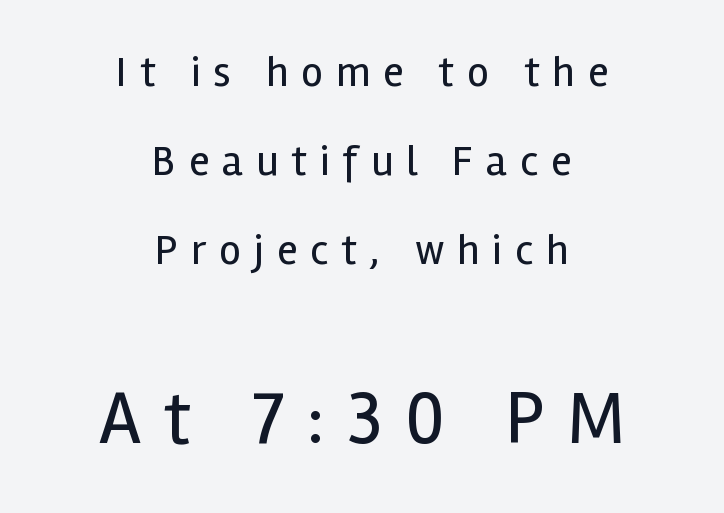
Q: Is the text bold? A: No.
Q: Is the text italic (slanted)? A: No, it is upright.
Q: Is the typeface a serif or a sans-serif typeface? A: Sans-serif.
Q: Is the text underlined? A: No.
Q: How is the paragraph aligned? A: Centered.
Q: Is the spacing between letters normal or unusually wide? A: Unusually wide.
Q: Is the spacing between lines tight, normal or loose? A: Loose.
Q: Which block of text is set in a larger size, the first (top) or the second (bottom)? A: The second (bottom) one.
Q: Width (condensed, normal, or wide)? A: Normal.
Q: x-height? A: Medium.
Q: Monospaced? A: No.
